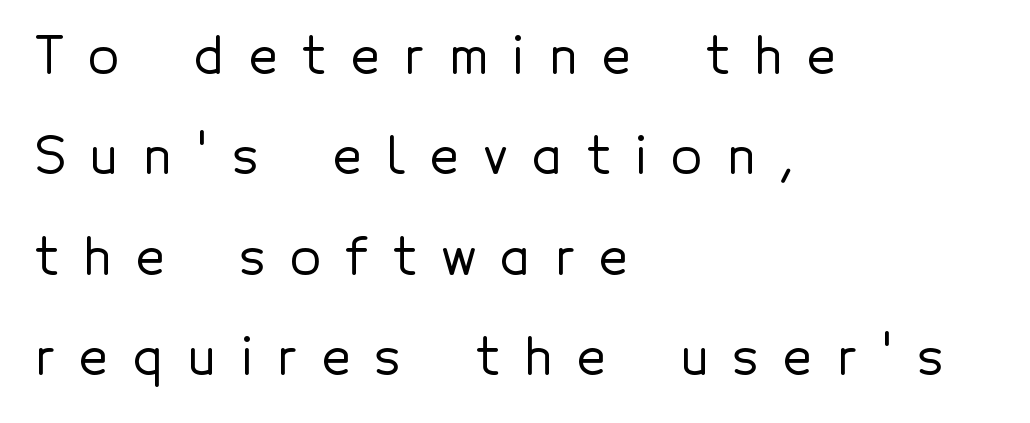
Q: Is the text italic (slanted)? A: No, it is upright.
Q: Is the typeface a serif or a sans-serif typeface? A: Sans-serif.
Q: Is the text underlined? A: No.
Q: How is the paragraph aligned? A: Left-aligned.
Q: Is the spacing between letters normal or unusually wide? A: Unusually wide.
Q: Is the spacing between lines tight, normal or loose? A: Loose.
Q: Width (condensed, normal, or wide)? A: Normal.
Q: x-height? A: Medium.
Q: Monospaced? A: No.
